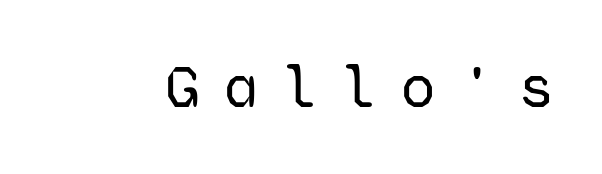
{"serif": "no", "italic": "no", "bold": "no", "weight": "regular", "width": "normal", "stroke_contrast": "low", "x_height": "medium", "monospaced": "yes", "underline": "no", "letter_spacing": "wide", "letter_spacing_em": 0.4, "glyph_px": 62}
